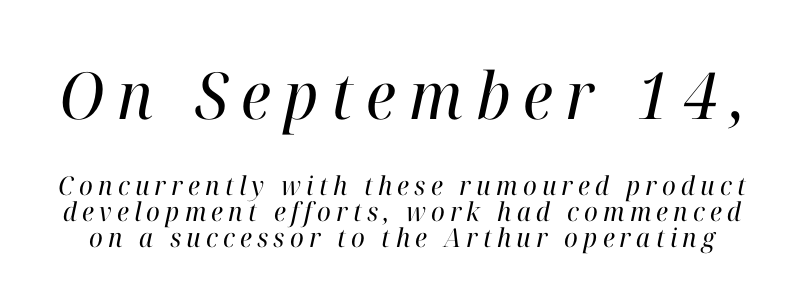
Q: Is the text bold? A: No.
Q: Is the text italic (slanted)? A: Yes, it leans right by about 12 degrees.
Q: Is the typeface a serif or a sans-serif typeface? A: Serif.
Q: Is the text underlined? A: No.
Q: Is the spacing between letters normal or unusually wide? A: Unusually wide.
Q: Is the spacing between lines tight, normal or loose? A: Tight.
Q: Which block of text is set in a larger size, the first (top) or the second (bottom)? A: The first (top) one.
Q: Width (condensed, normal, or wide)? A: Normal.
Q: Stroke contrast? A: High.
Q: x-height? A: Medium.
Q: Monospaced? A: No.
